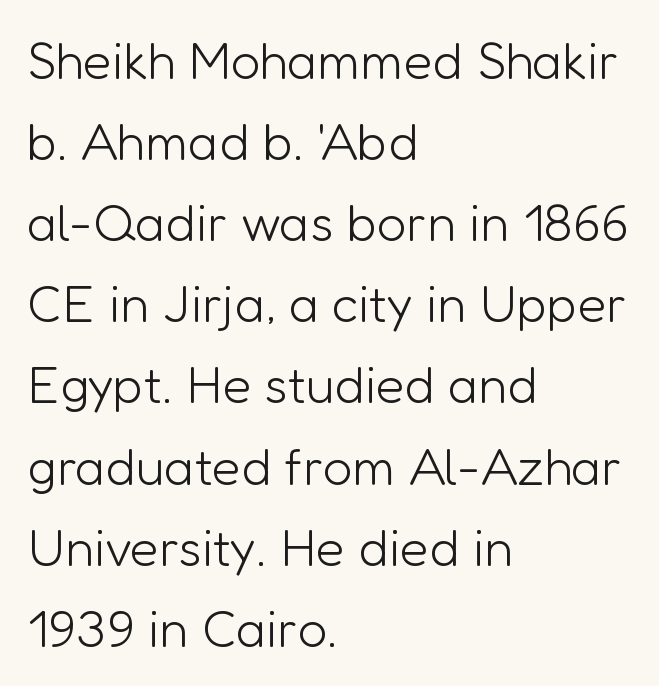
Q: Is the text bold? A: No.
Q: Is the text italic (slanted)? A: No, it is upright.
Q: Is the typeface a serif or a sans-serif typeface? A: Sans-serif.
Q: Is the text underlined? A: No.
Q: How is the paragraph aligned? A: Left-aligned.
Q: Is the spacing between letters normal or unusually wide? A: Normal.
Q: Is the spacing between lines tight, normal or loose? A: Normal.
Q: Width (condensed, normal, or wide)? A: Normal.
Q: Stroke contrast? A: Low.
Q: x-height? A: Medium.
Q: Monospaced? A: No.
